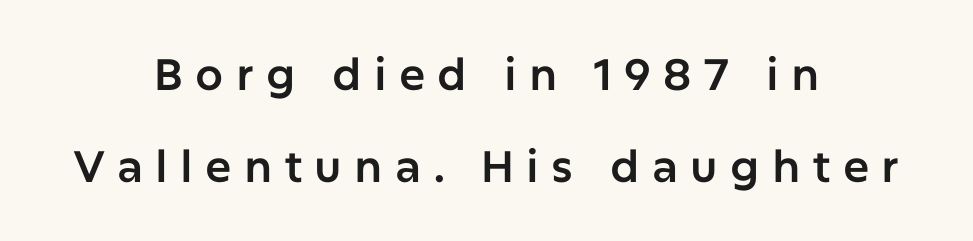
Q: Is the text italic (slanted)? A: No, it is upright.
Q: Is the typeface a serif or a sans-serif typeface? A: Sans-serif.
Q: Is the text underlined? A: No.
Q: How is the paragraph aligned? A: Centered.
Q: Is the spacing between letters normal or unusually wide? A: Unusually wide.
Q: Is the spacing between lines tight, normal or loose? A: Loose.
Q: Width (condensed, normal, or wide)? A: Normal.
Q: Stroke contrast? A: Low.
Q: x-height? A: Medium.
Q: Monospaced? A: No.
